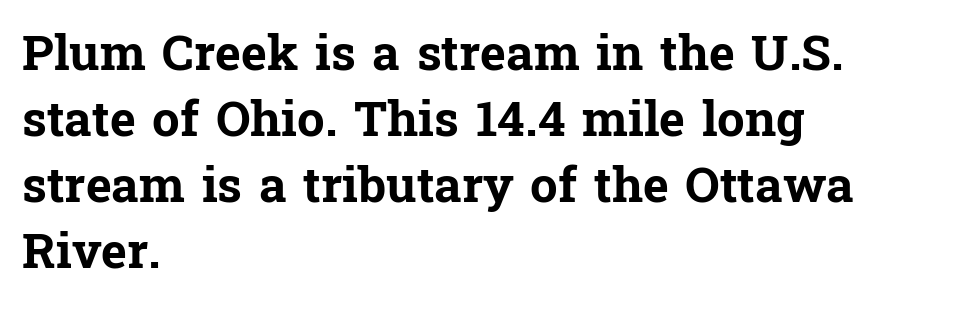
Nobody touched the tracking dial on this one. The specimen omits any rule beneath the text block's lines. The type family on display is of the serif kind. The letters are bold, with thick, heavy strokes.
